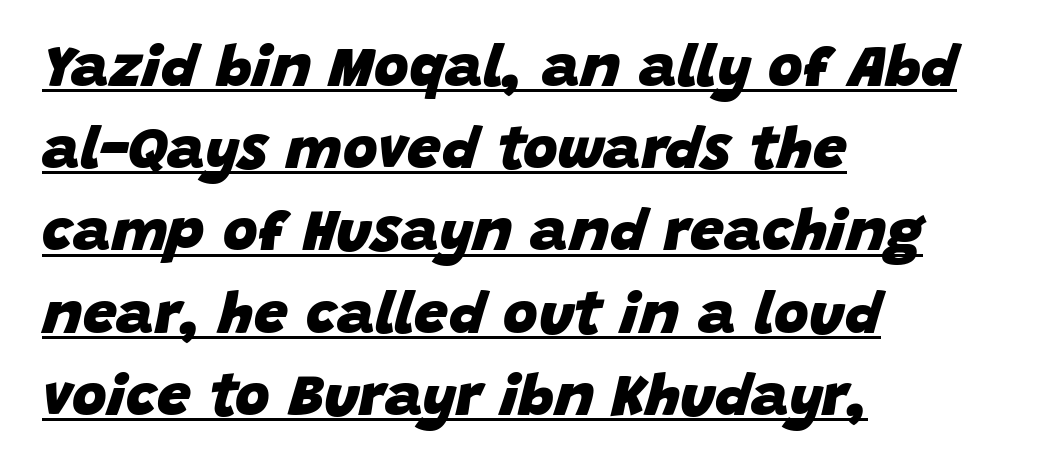
The leading is moderate, giving the passage an even texture. The strokes are fattened all the way to bold. Left-aligned paragraph, ragged on the right. Every character sits at an angle, as italics do. Think of a printed novel: that variable character pitch is what you see here. Characters follow at the spacing the type designer built in.
